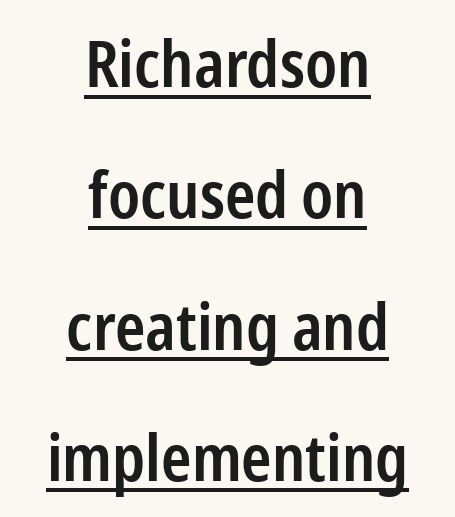
Q: Is the text bold? A: Semi-bold.
Q: Is the text italic (slanted)? A: No, it is upright.
Q: Is the typeface a serif or a sans-serif typeface? A: Sans-serif.
Q: Is the text underlined? A: Yes.
Q: How is the paragraph aligned? A: Centered.
Q: Is the spacing between letters normal or unusually wide? A: Normal.
Q: Is the spacing between lines tight, normal or loose? A: Loose.
Q: Width (condensed, normal, or wide)? A: Condensed.
Q: Stroke contrast? A: Low.
Q: x-height? A: Medium.
Q: Monospaced? A: No.
